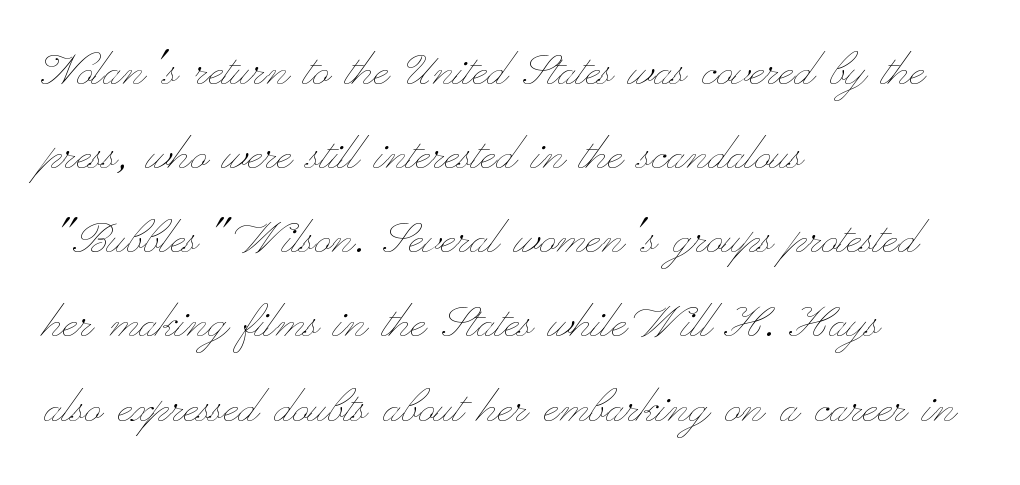
The image shows 55 px thin, wide type; set left-aligned, normal line spacing (1.53x), normal letter spacing, not underlined; low stroke contrast and a small x-height.
